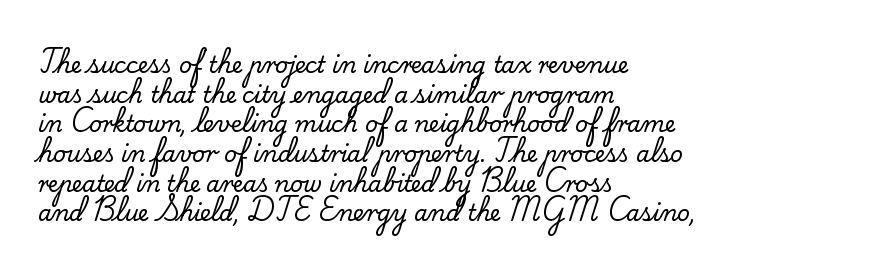
The passage shown stacks its lines at a standard gap. Look at the tracking — it's just the regular setting, nothing added. Underlining? Definitely not there. One-word summary of the alignment: left.
